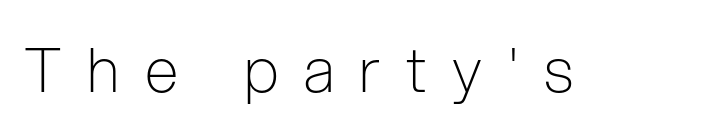
The image shows 61 px light, condensed sans-serif type, upright; set unusually wide letter spacing (+0.42 em), not underlined; low stroke contrast and a medium x-height.
